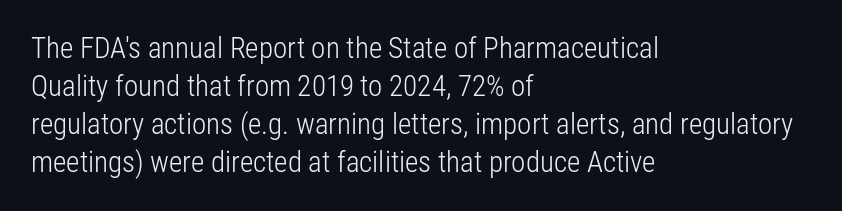
Q: Is the text bold? A: No.
Q: Is the text italic (slanted)? A: No, it is upright.
Q: Is the typeface a serif or a sans-serif typeface? A: Sans-serif.
Q: Is the text underlined? A: No.
Q: How is the paragraph aligned? A: Left-aligned.
Q: Is the spacing between letters normal or unusually wide? A: Normal.
Q: Is the spacing between lines tight, normal or loose? A: Normal.
Q: Width (condensed, normal, or wide)? A: Condensed.
Q: Stroke contrast? A: Low.
Q: x-height? A: Medium.
Q: Monospaced? A: No.
